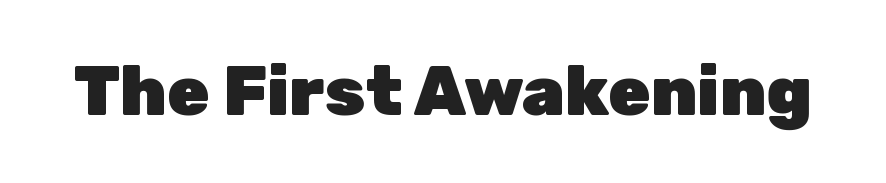
Tall strokes in this sample are plumb rather than angled. Does extra space separate the letters? No, they use regular spacing. The rendering uses natural spacing where letterforms have individual widths. Any mark beneath the type? The region is blank.
